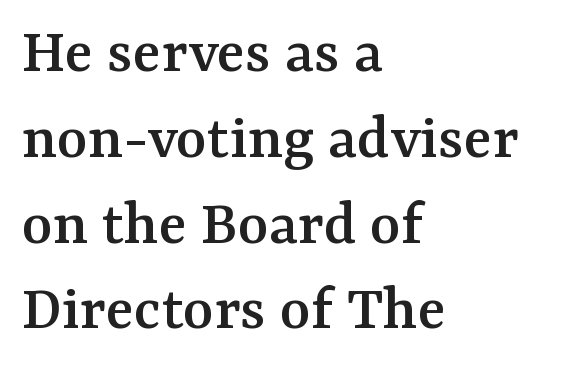
Q: Is the text italic (slanted)? A: No, it is upright.
Q: Is the typeface a serif or a sans-serif typeface? A: Serif.
Q: Is the text underlined? A: No.
Q: How is the paragraph aligned? A: Left-aligned.
Q: Is the spacing between letters normal or unusually wide? A: Normal.
Q: Is the spacing between lines tight, normal or loose? A: Normal.
Q: Width (condensed, normal, or wide)? A: Normal.
Q: Stroke contrast? A: Medium.
Q: x-height? A: Medium.
Q: Monospaced? A: No.
